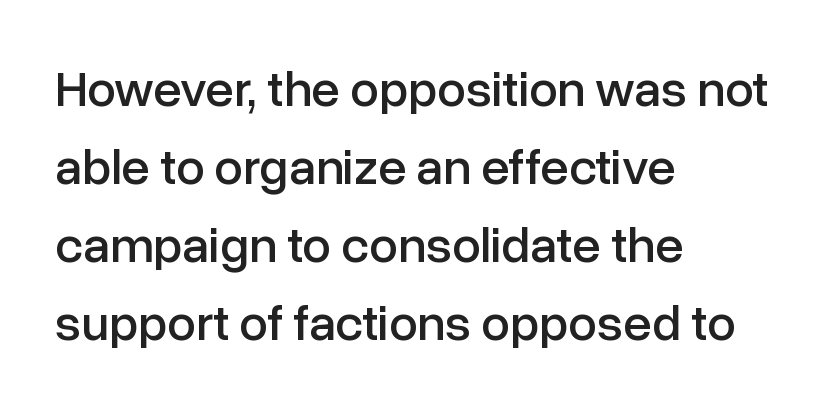
Q: Is the text italic (slanted)? A: No, it is upright.
Q: Is the typeface a serif or a sans-serif typeface? A: Sans-serif.
Q: Is the text underlined? A: No.
Q: How is the paragraph aligned? A: Left-aligned.
Q: Is the spacing between letters normal or unusually wide? A: Normal.
Q: Is the spacing between lines tight, normal or loose? A: Normal.
Q: Width (condensed, normal, or wide)? A: Normal.
Q: Stroke contrast? A: Low.
Q: x-height? A: Medium.
Q: Monospaced? A: No.
